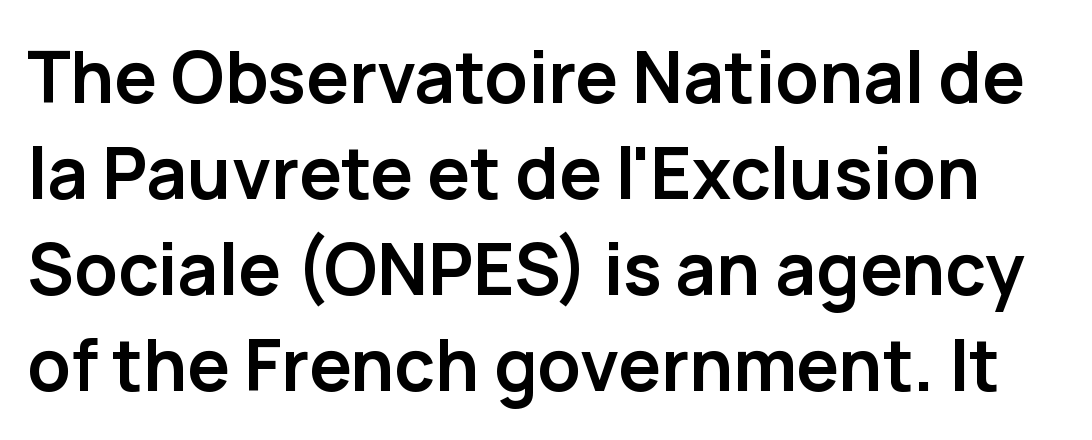
The image shows 71 px semibold sans-serif type, upright; set normal line spacing (1.35x), normal letter spacing, not underlined; low stroke contrast and a medium x-height.
